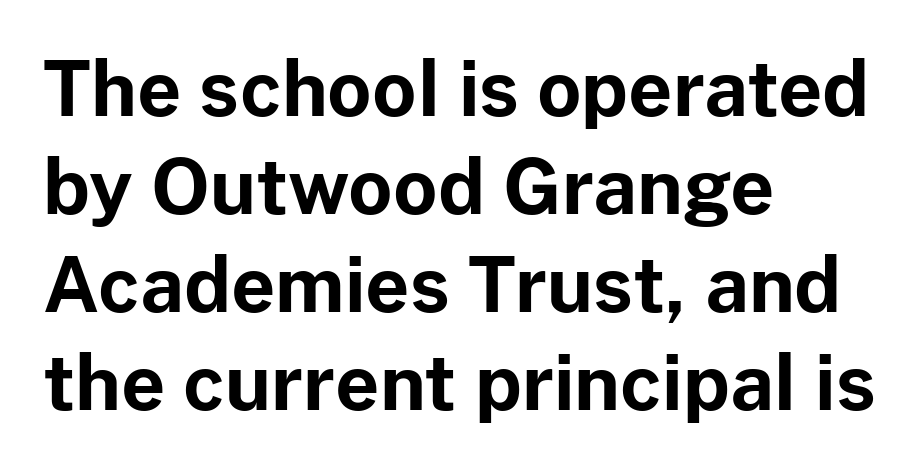
{"serif": "no", "italic": "no", "bold": "yes", "weight": "bold", "width": "normal", "stroke_contrast": "low", "x_height": "medium", "monospaced": "no", "underline": "no", "align": "left", "line_spacing": "normal", "line_spacing_ratio": 1.29, "letter_spacing": "normal", "letter_spacing_em": 0.0, "glyph_px": 76}
